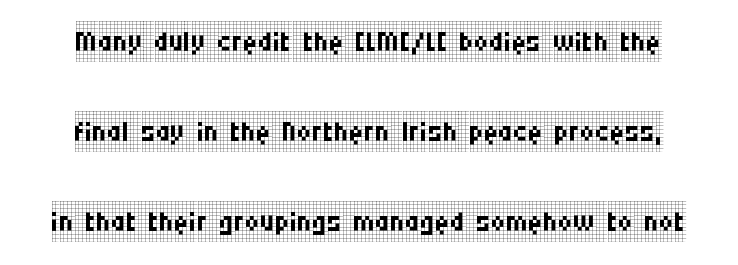
The image shows 41 px regular-weight, condensed serif type, upright; set centered, loose line spacing (2.2x), normal letter spacing, not underlined; low stroke contrast and a large x-height.
